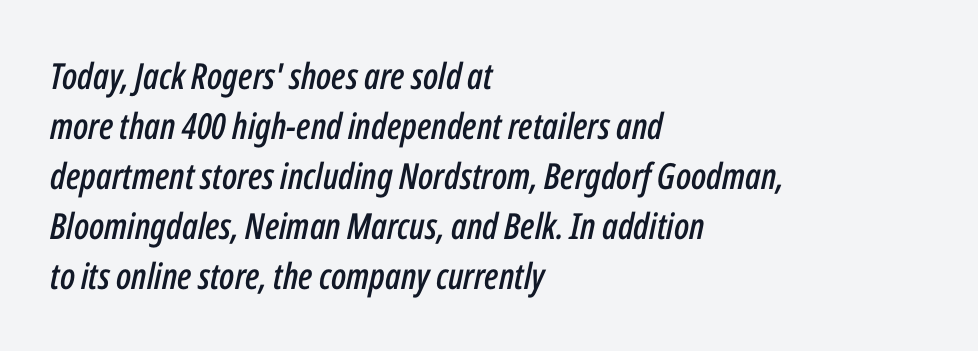
The image shows 36 px condensed type, italic (leaning right); set left-aligned, normal line spacing (1.39x), normal letter spacing, not underlined; low stroke contrast and a medium x-height.
